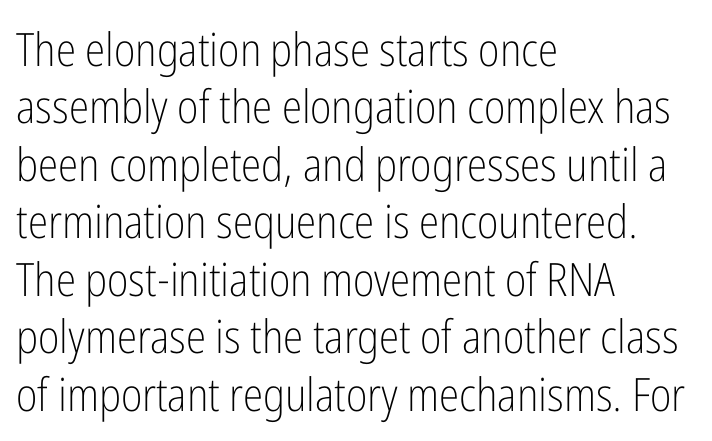
{"serif": "no", "italic": "no", "bold": "no", "weight": "light", "width": "condensed", "stroke_contrast": "low", "x_height": "medium", "monospaced": "no", "underline": "no", "align": "left", "line_spacing": "normal", "line_spacing_ratio": 1.25, "letter_spacing": "normal", "letter_spacing_em": 0.0, "glyph_px": 46}
